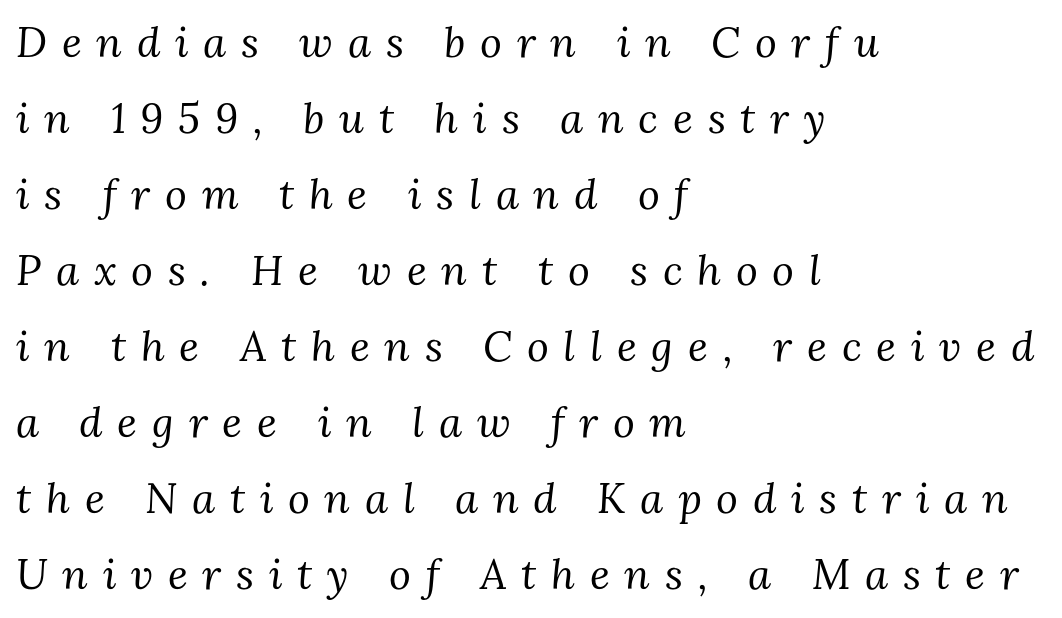
Q: Is the text bold? A: No.
Q: Is the text italic (slanted)? A: Yes, it leans right by about 3 degrees.
Q: Is the typeface a serif or a sans-serif typeface? A: Serif.
Q: Is the text underlined? A: No.
Q: How is the paragraph aligned? A: Left-aligned.
Q: Is the spacing between letters normal or unusually wide? A: Unusually wide.
Q: Width (condensed, normal, or wide)? A: Normal.
Q: Stroke contrast? A: Medium.
Q: x-height? A: Medium.
Q: Monospaced? A: No.
